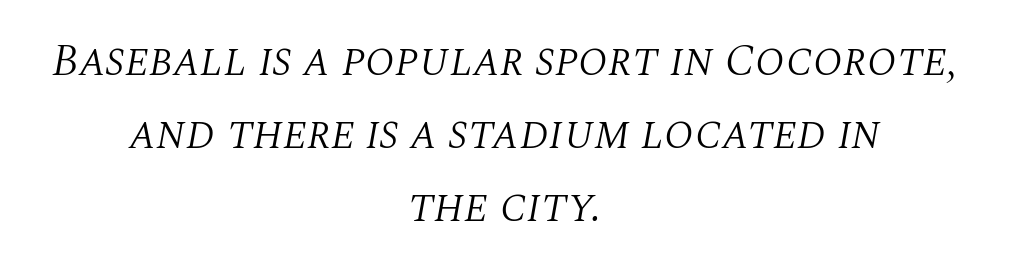
{"serif": "yes", "italic": "yes", "lean": "right", "slant_degrees": 10, "bold": "no", "weight": "light", "width": "normal", "stroke_contrast": "medium", "x_height": "large", "monospaced": "no", "underline": "no", "align": "center", "line_spacing": "normal", "line_spacing_ratio": 1.59, "letter_spacing": "normal", "letter_spacing_em": 0.0, "glyph_px": 46}
